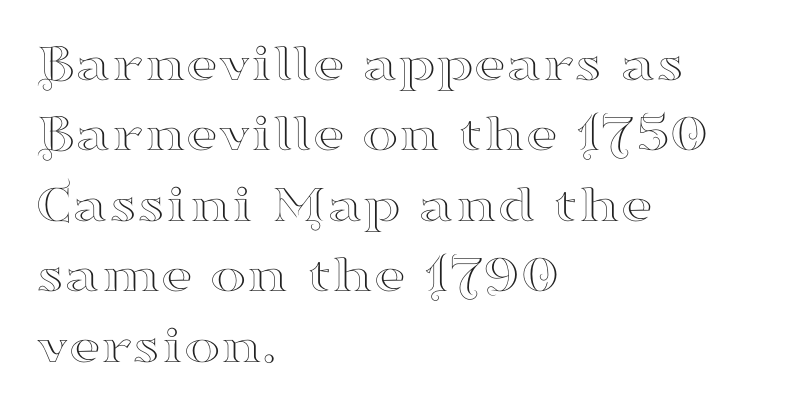
Q: Is the text italic (slanted)? A: No, it is upright.
Q: Is the typeface a serif or a sans-serif typeface? A: Serif.
Q: Is the text underlined? A: No.
Q: How is the paragraph aligned? A: Left-aligned.
Q: Is the spacing between letters normal or unusually wide? A: Normal.
Q: Is the spacing between lines tight, normal or loose? A: Normal.
Q: Width (condensed, normal, or wide)? A: Wide.
Q: Stroke contrast? A: High.
Q: x-height? A: Small.
Q: Monospaced? A: No.
